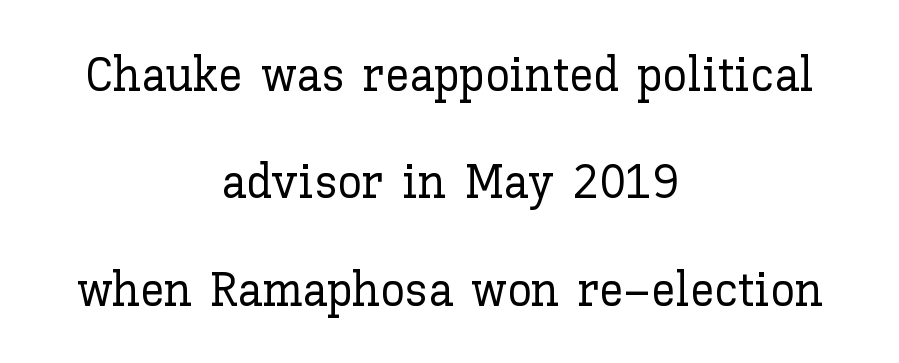
Q: Is the text italic (slanted)? A: No, it is upright.
Q: Is the text underlined? A: No.
Q: How is the paragraph aligned? A: Centered.
Q: Is the spacing between letters normal or unusually wide? A: Normal.
Q: Is the spacing between lines tight, normal or loose? A: Loose.
Q: Width (condensed, normal, or wide)? A: Normal.
Q: Stroke contrast? A: Low.
Q: x-height? A: Medium.
Q: Monospaced? A: No.
